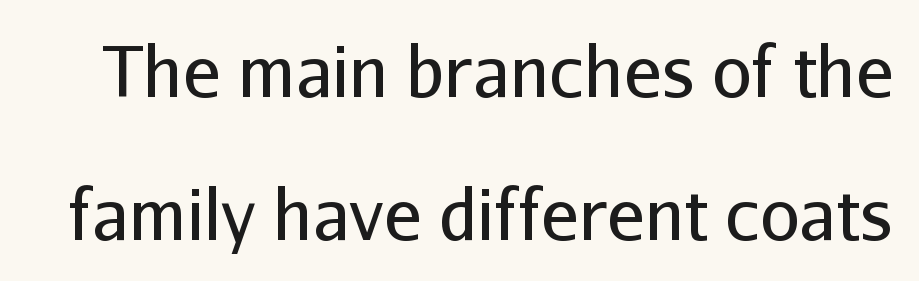
The image shows 70 px regular-weight sans-serif type, upright; set loose line spacing (2.04x), normal letter spacing, not underlined; low stroke contrast and a medium x-height.
